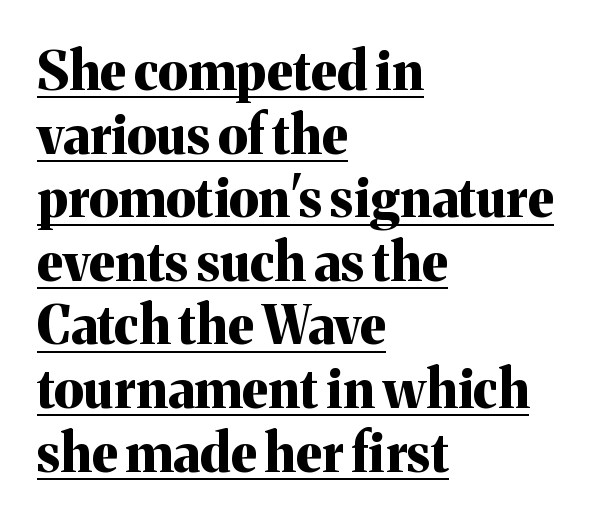
Between one letter and the next there's only the usual sliver of space. Pretty heavy lettering here — definitely bold. The lettering holds an erect, upright posture throughout. Varying glyph widths throughout — classic text-font behaviour.
